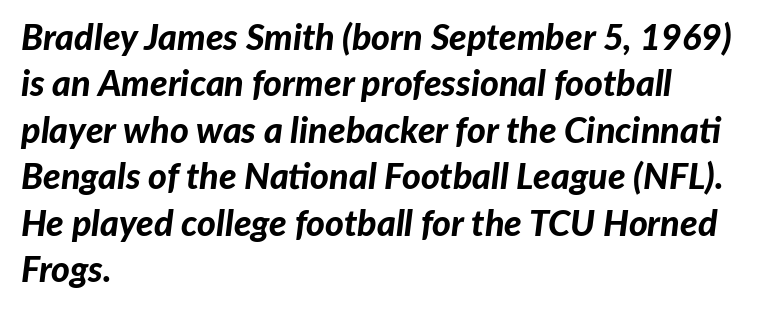
A typesetter would mark this as italic. The string is rendered with underlining switched off. Regarding leading, the lines here are spaced in the standard way. The setting favours the left margin, as ordinary paragraphs usually do. You could call the tracking neutral — neither tight nor loose.
